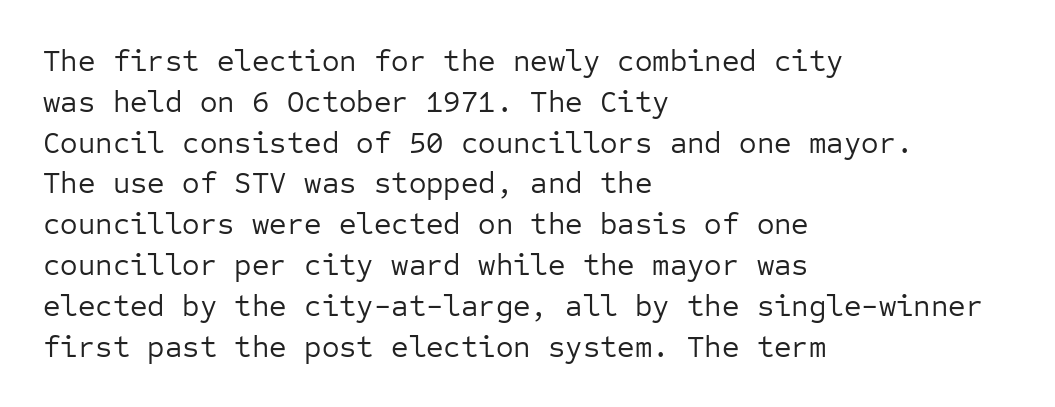
The image shows 30 px regular-weight sans-serif type, upright, monospaced; set left-aligned, normal line spacing (1.36x), normal letter spacing, not underlined; low stroke contrast and a medium x-height.
